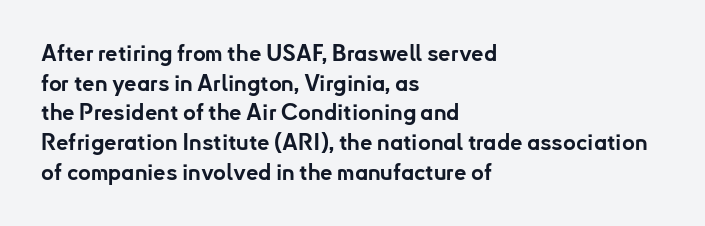
Caption: standard tracking, unaltered. Bold? Absolutely — the strokes are thick and heavy. Where is the straight margin? On the left. The line-height multiplier appears to be the usual default. Underlining? Definitely not there. Upright lettering throughout.
